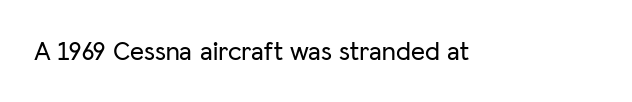
The image shows 27 px text type, upright; set normal letter spacing, not underlined.
